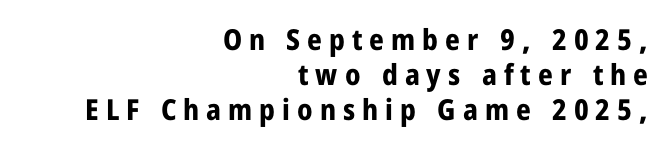
A bare baseline throughout the passage. It's the straight-up-and-down kind of type. Proportional: the letters do not fall into vertical columns. As a designer I'd log this as weight 700, bold. Alignment: flush right. Unlike a traditional serif, this face leaves its strokes unadorned.
